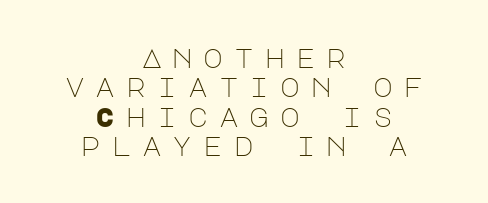
{"italic": "no", "bold": "no", "underline": "no", "align": "center", "line_spacing": "tight", "line_spacing_ratio": 1.09, "letter_spacing": "wide", "letter_spacing_em": 0.4, "glyph_px": 27}
